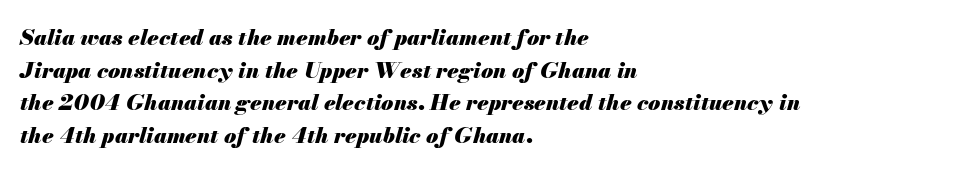
The face used here has the dense, thick strokes of a bold. Default kerning and tracking; the words read as compact shapes. The whole block is typeset with a tilt. The block of text has a typical density, with ordinary space between rows.
